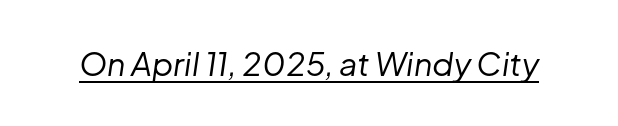
{"italic": "yes", "lean": "right", "slant_degrees": 8, "bold": "no", "weight": "regular", "width": "normal", "stroke_contrast": "low", "x_height": "medium", "monospaced": "no", "underline": "yes", "letter_spacing": "normal", "letter_spacing_em": 0.0, "glyph_px": 32}
